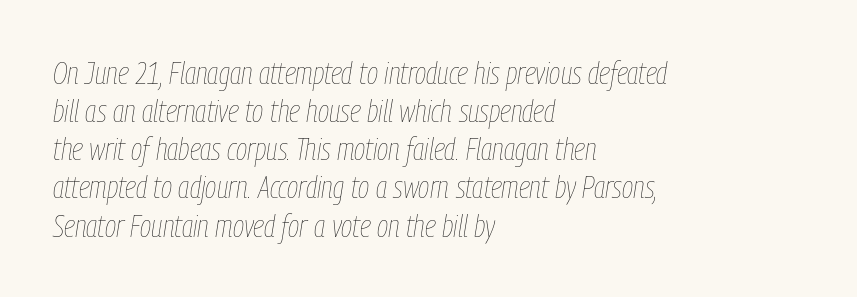
{"italic": "yes", "lean": "right", "slant_degrees": 9, "bold": "no", "weight": "thin", "width": "condensed", "stroke_contrast": "low", "x_height": "medium", "monospaced": "no", "underline": "no", "align": "left", "line_spacing_ratio": 1.23, "letter_spacing": "normal", "letter_spacing_em": 0.0, "glyph_px": 31}
